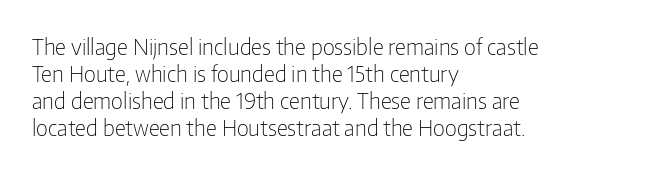
The image shows 22 px text type, upright; set left-aligned, line spacing 1.22x, normal letter spacing, not underlined.
